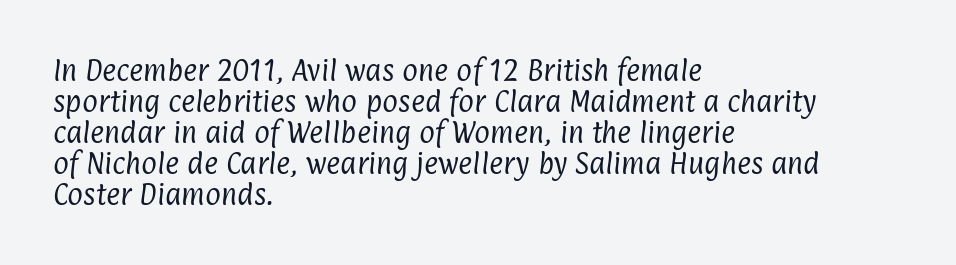
Descenders hang freely into open space. Weight: regular or lighter. One glance says typical: line gaps are just what's usual. You could call the tracking neutral — neither tight nor loose. If you drew a ruler down the left edge, every line would touch it.
